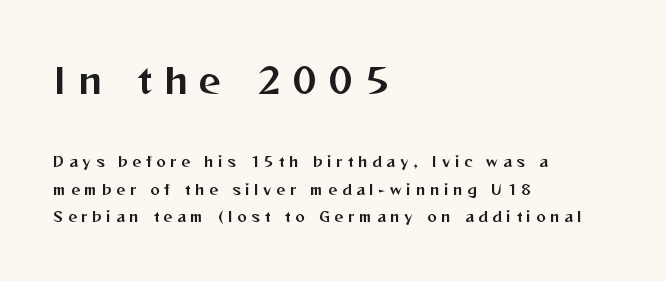
The face used here is a sans, in the tradition of grotesques and geometrics. The lines are spread far apart with generous leading. Rule under the text: the space is simply empty. Note: larger setting up top, smaller setting below. Letter spacing: wide. Italic: no, the glyphs are upright roman.
